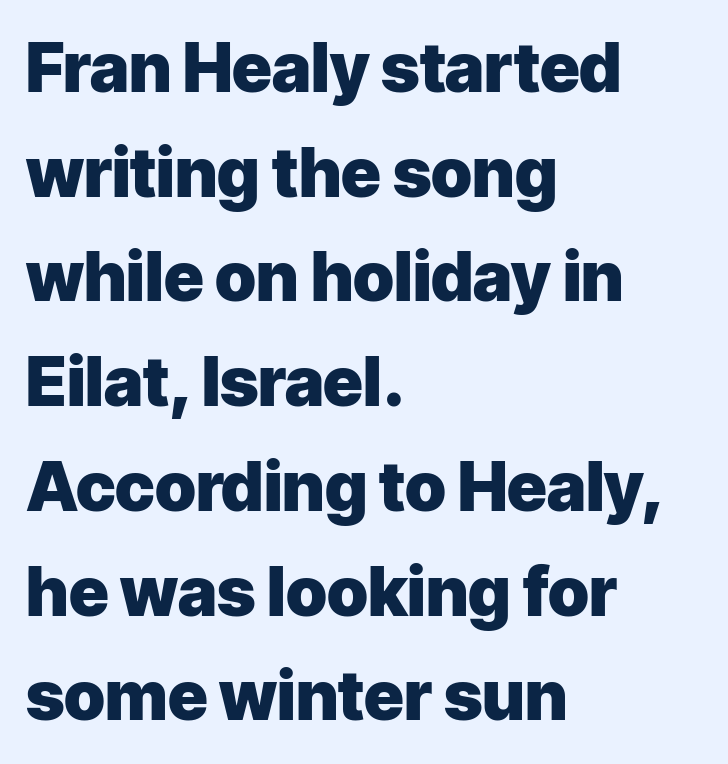
Q: Is the text bold? A: Yes.
Q: Is the text italic (slanted)? A: No, it is upright.
Q: Is the typeface a serif or a sans-serif typeface? A: Sans-serif.
Q: Is the text underlined? A: No.
Q: How is the paragraph aligned? A: Left-aligned.
Q: Is the spacing between letters normal or unusually wide? A: Normal.
Q: Is the spacing between lines tight, normal or loose? A: Normal.
Q: Width (condensed, normal, or wide)? A: Normal.
Q: Stroke contrast? A: Low.
Q: x-height? A: Medium.
Q: Monospaced? A: No.
